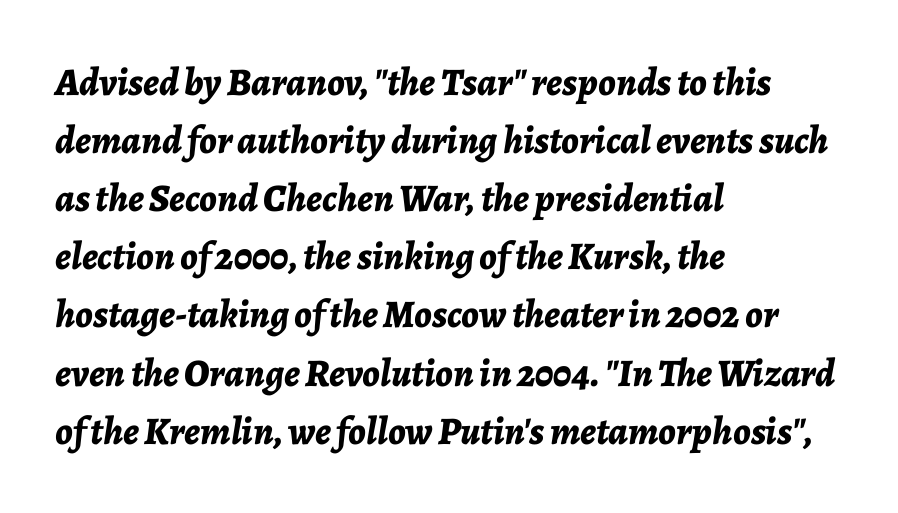
Looks like regular typesetting: each glyph gets only the width it needs. The axis of the letterforms is tilted away from vertical. Glance below the letters and you will spot only blank space. A typesetter would call this zero additional tracking.
